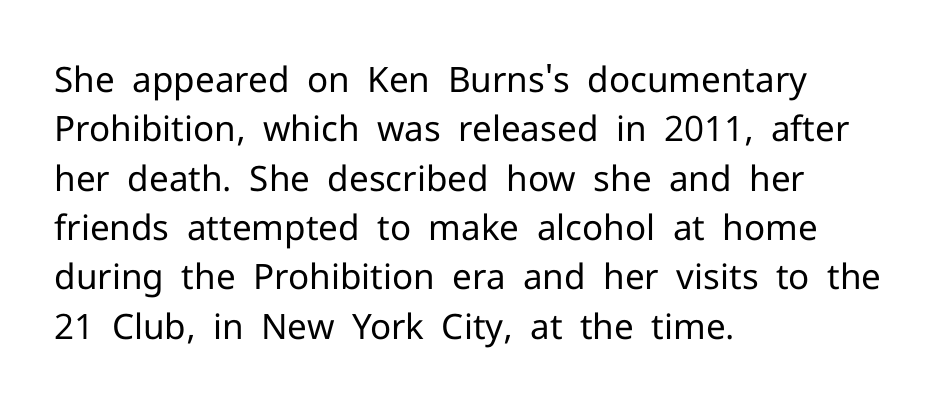
Q: Is the text bold? A: No.
Q: Is the text italic (slanted)? A: No, it is upright.
Q: Is the typeface a serif or a sans-serif typeface? A: Sans-serif.
Q: Is the text underlined? A: No.
Q: How is the paragraph aligned? A: Left-aligned.
Q: Is the spacing between letters normal or unusually wide? A: Normal.
Q: Is the spacing between lines tight, normal or loose? A: Normal.
Q: Width (condensed, normal, or wide)? A: Normal.
Q: Stroke contrast? A: Low.
Q: x-height? A: Medium.
Q: Monospaced? A: No.
